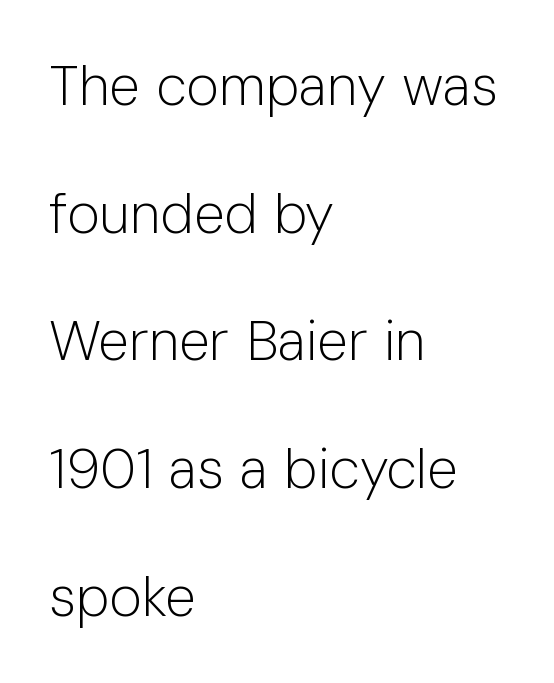
The image shows 56 px light sans-serif type, upright; set left-aligned, loose line spacing (2.28x), normal letter spacing, not underlined; low stroke contrast and a medium x-height.
